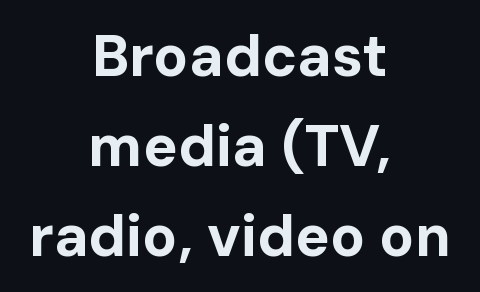
{"serif": "no", "italic": "no", "bold": "yes", "weight": "bold", "width": "normal", "stroke_contrast": "low", "x_height": "medium", "monospaced": "no", "underline": "no", "align": "center", "line_spacing": "normal", "line_spacing_ratio": 1.55, "letter_spacing": "normal", "letter_spacing_em": 0.0, "glyph_px": 58}
